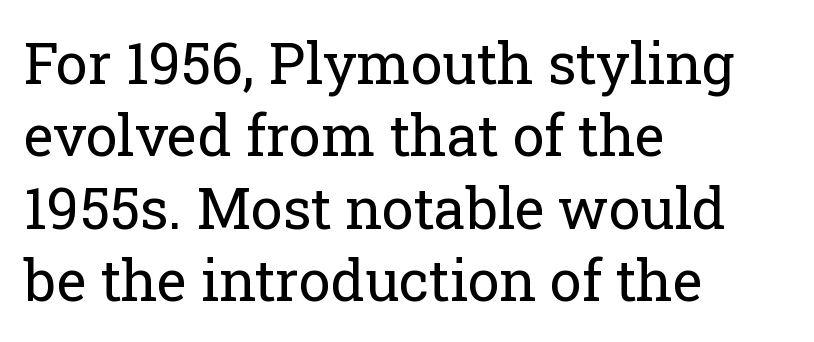
{"serif": "yes", "italic": "no", "bold": "no", "weight": "regular", "width": "normal", "stroke_contrast": "low", "x_height": "medium", "monospaced": "no", "underline": "no", "align": "left", "line_spacing": "normal", "line_spacing_ratio": 1.27, "letter_spacing": "normal", "letter_spacing_em": 0.0, "glyph_px": 57}
